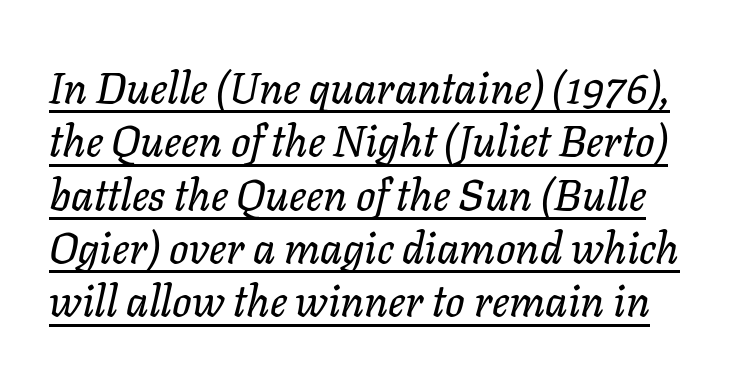
{"italic": "yes", "lean": "right", "slant_degrees": 11, "width": "normal", "stroke_contrast": "low", "x_height": "medium", "monospaced": "no", "underline": "yes", "line_spacing_ratio": 1.24, "letter_spacing": "normal", "letter_spacing_em": 0.0, "glyph_px": 43}
